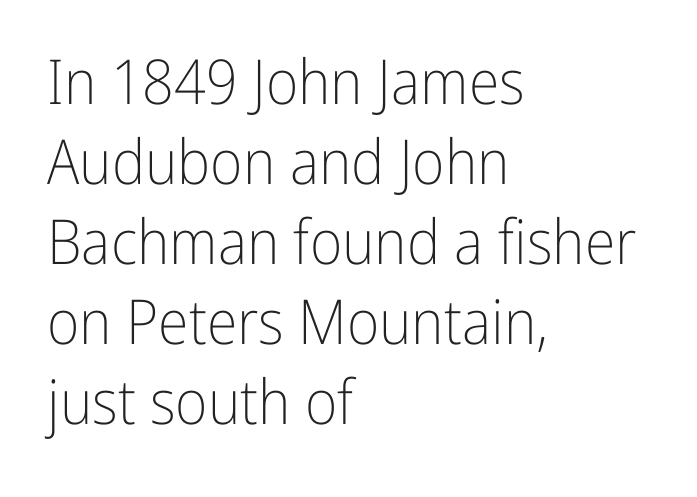
Descenders are the only things crossing below the line. Compared with a centered layout, this one pins lines to the left instead. The face used here is proportionally spaced, like ordinary book or web type. You can tell it's not italic because the verticals are truly vertical. Type style note: lacks serifs. The designer left line spacing at the default.
